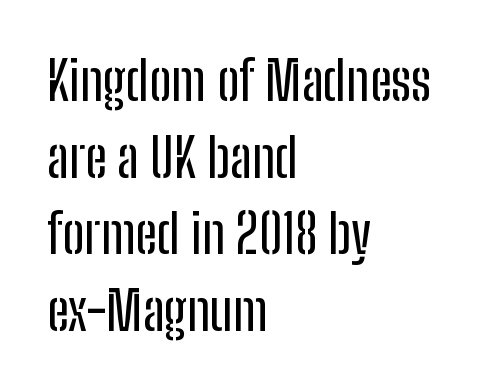
{"serif": "no", "italic": "no", "width": "condensed", "stroke_contrast": "low", "x_height": "medium", "monospaced": "no", "underline": "no", "align": "left", "line_spacing": "normal", "line_spacing_ratio": 1.42, "letter_spacing": "normal", "letter_spacing_em": 0.0, "glyph_px": 54}
